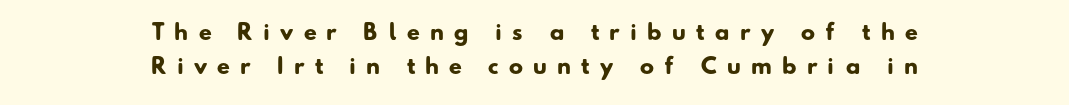
{"bold": "yes", "underline": "no", "align": "center", "line_spacing": "normal", "line_spacing_ratio": 1.64, "letter_spacing": "wide", "letter_spacing_em": 0.49, "glyph_px": 21}
